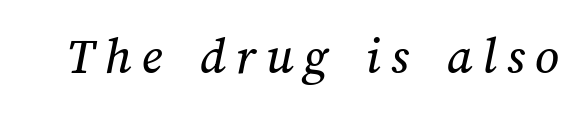
{"width": "normal", "stroke_contrast": "medium", "x_height": "medium", "monospaced": "no", "underline": "no", "glyph_px": 53}
